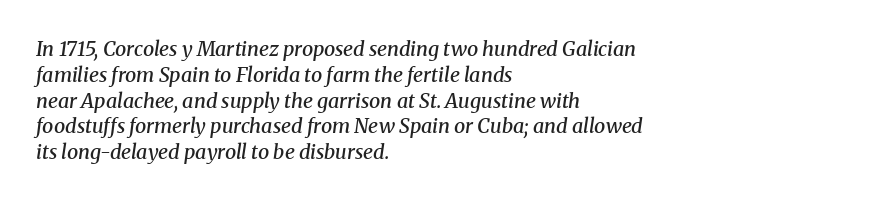
Q: Is the text bold? A: Semi-bold.
Q: Is the text italic (slanted)? A: Yes, it leans right by about 8 degrees.
Q: Is the text underlined? A: No.
Q: How is the paragraph aligned? A: Left-aligned.
Q: Is the spacing between letters normal or unusually wide? A: Normal.
Q: Is the spacing between lines tight, normal or loose? A: Normal.
